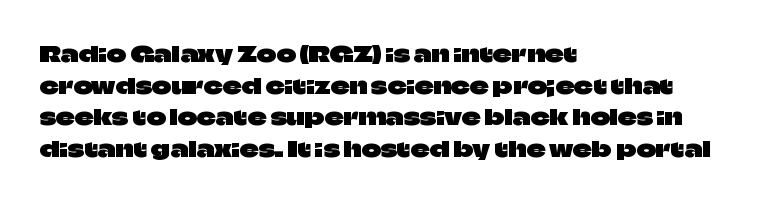
{"italic": "no", "underline": "no", "align": "left", "line_spacing": "normal", "line_spacing_ratio": 1.51, "letter_spacing": "normal", "letter_spacing_em": 0.0, "glyph_px": 21}
